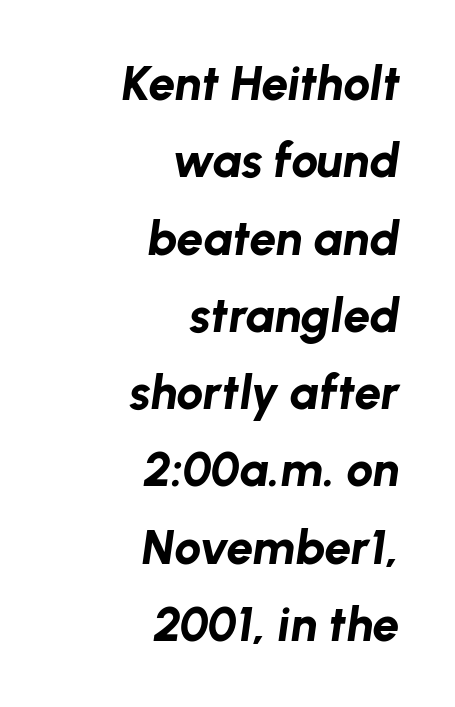
Right-aligned paragraph, ragged on the left. These lines are rendered in a variable-pitch font. Compared with typical paragraphs, the rows here are spaced about the same. Anything drawn beneath the words? Only blank space. This is oblique type, the kind used for emphasis or titles.
